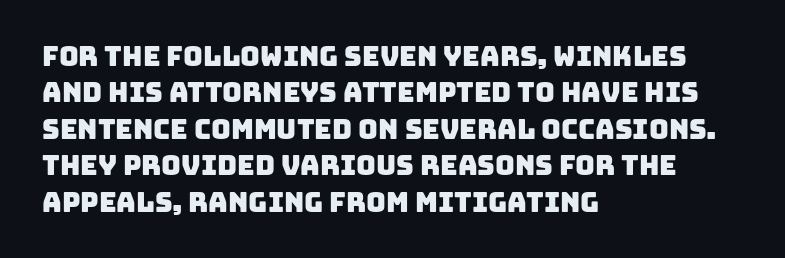
{"underline": "no", "align": "left", "line_spacing": "normal", "line_spacing_ratio": 1.35, "letter_spacing": "normal", "letter_spacing_em": 0.0, "glyph_px": 27}
